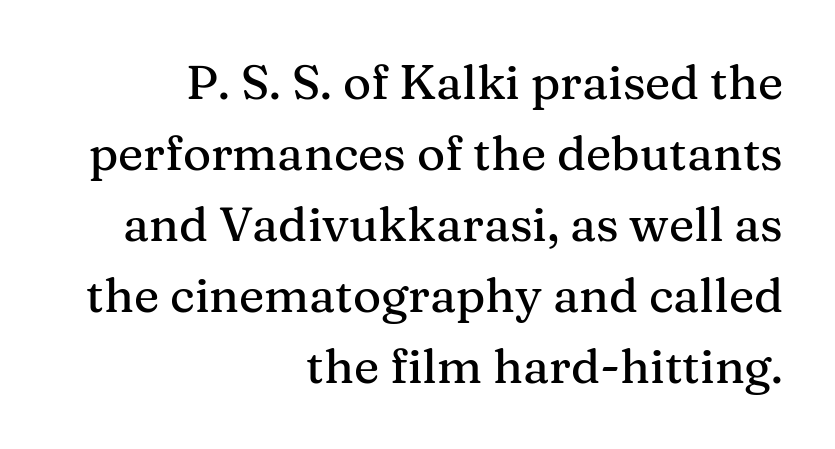
Q: Is the text italic (slanted)? A: No, it is upright.
Q: Is the typeface a serif or a sans-serif typeface? A: Serif.
Q: Is the text underlined? A: No.
Q: How is the paragraph aligned? A: Right-aligned.
Q: Is the spacing between letters normal or unusually wide? A: Normal.
Q: Is the spacing between lines tight, normal or loose? A: Normal.
Q: Width (condensed, normal, or wide)? A: Normal.
Q: Stroke contrast? A: Medium.
Q: x-height? A: Medium.
Q: Monospaced? A: No.
